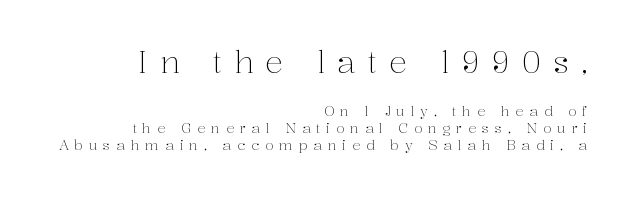
When letters stand straight like this, we call the style roman or upright. Type style note: has serifs. Does the copy run flush right? Yes — the right margin is perfectly even. Does the bottom block carry the larger type? No, the top block does.
